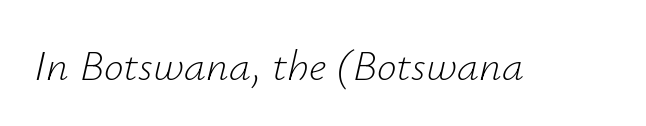
{"italic": "yes", "lean": "right", "slant_degrees": 12, "bold": "no", "weight": "light", "width": "normal", "stroke_contrast": "low", "x_height": "small", "monospaced": "no", "underline": "no", "letter_spacing": "normal", "letter_spacing_em": 0.0, "glyph_px": 44}
